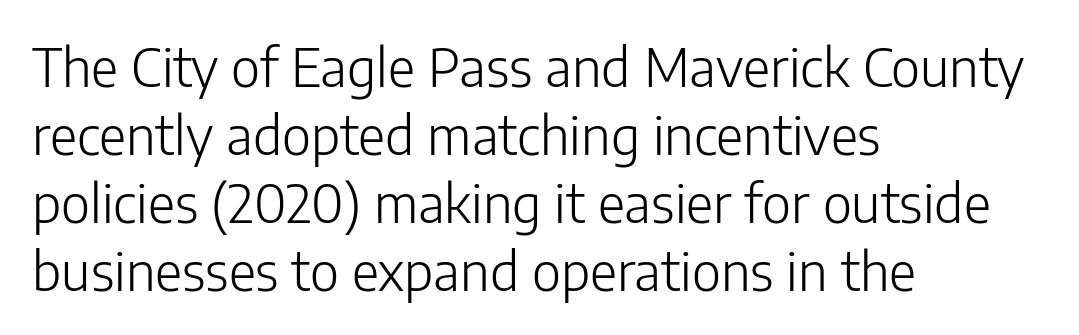
Q: Is the text bold? A: No.
Q: Is the text italic (slanted)? A: No, it is upright.
Q: Is the typeface a serif or a sans-serif typeface? A: Sans-serif.
Q: Is the text underlined? A: No.
Q: How is the paragraph aligned? A: Left-aligned.
Q: Is the spacing between letters normal or unusually wide? A: Normal.
Q: Is the spacing between lines tight, normal or loose? A: Normal.
Q: Width (condensed, normal, or wide)? A: Normal.
Q: Stroke contrast? A: Low.
Q: x-height? A: Medium.
Q: Monospaced? A: No.
